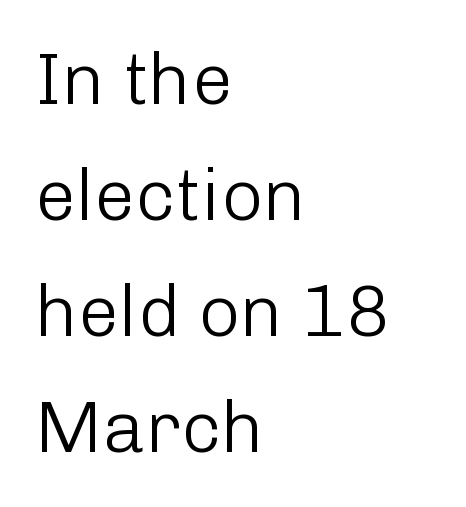
Are there feet on the stems? There aren't — it's a sans. Spacing between characters is what you'd get straight out of the box. A roman cut, with each character standing at attention. Each letter keeps its own natural width here, so spacing adapts to shape. Is there much room between lines? A standard amount, neither cramped nor airy.
